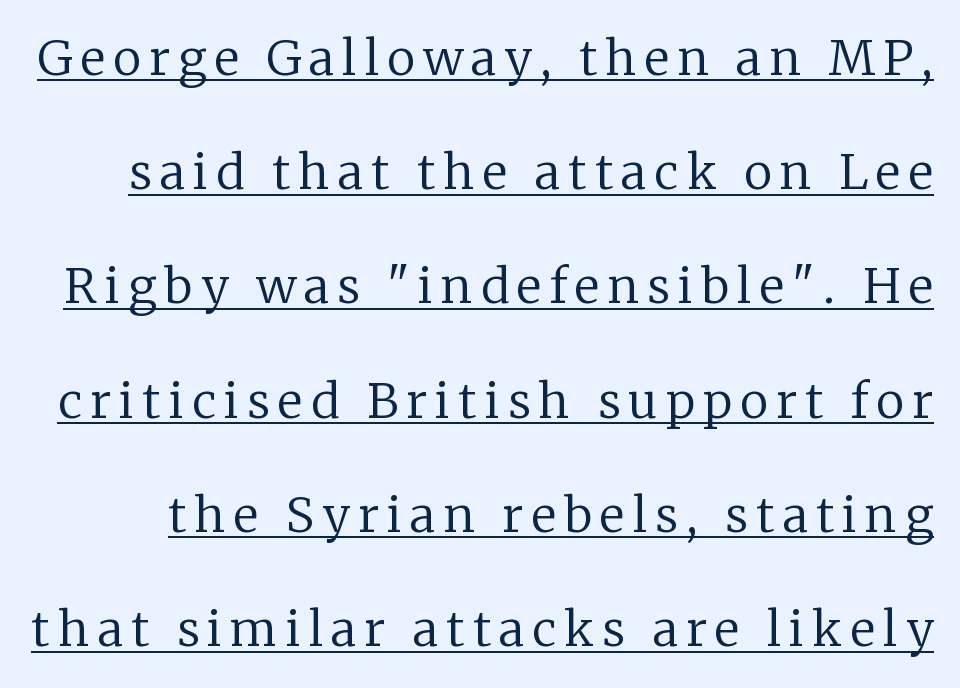
The image shows 48 px regular-weight serif type, upright; set loose line spacing (2.38x), underlined; low stroke contrast and a medium x-height.
